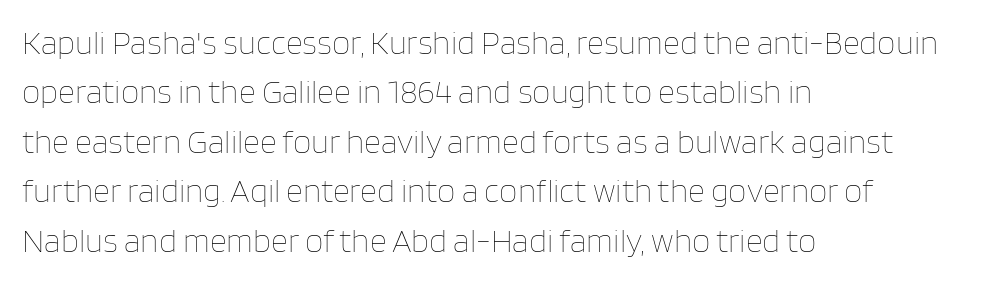
Q: Is the text bold? A: No.
Q: Is the text italic (slanted)? A: No, it is upright.
Q: Is the text underlined? A: No.
Q: How is the paragraph aligned? A: Left-aligned.
Q: Is the spacing between letters normal or unusually wide? A: Normal.
Q: Is the spacing between lines tight, normal or loose? A: Normal.
Q: Width (condensed, normal, or wide)? A: Normal.
Q: Stroke contrast? A: Low.
Q: x-height? A: Large.
Q: Monospaced? A: No.
